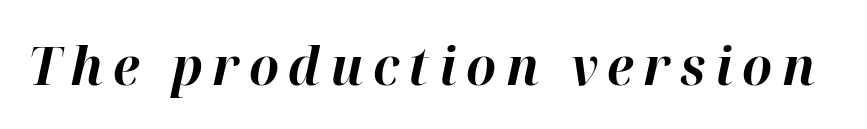
The image shows 53 px bold type, italic (leaning right); set not underlined; high stroke contrast and a medium x-height.
